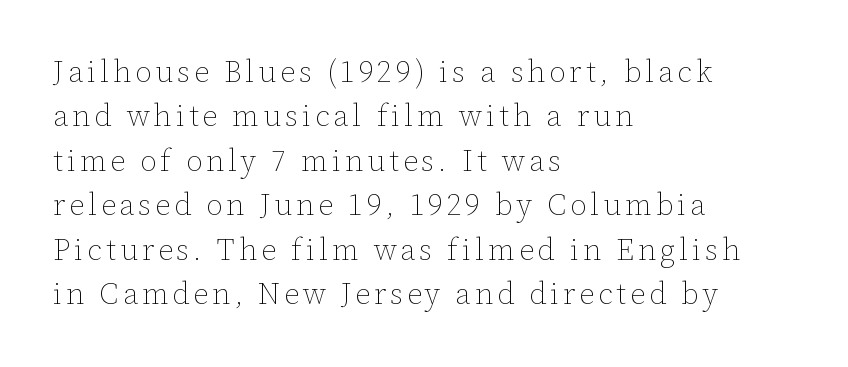
{"italic": "no", "bold": "no", "weight": "thin", "width": "normal", "stroke_contrast": "low", "x_height": "medium", "monospaced": "no", "underline": "no", "align": "left", "line_spacing": "normal", "line_spacing_ratio": 1.48, "glyph_px": 30}
